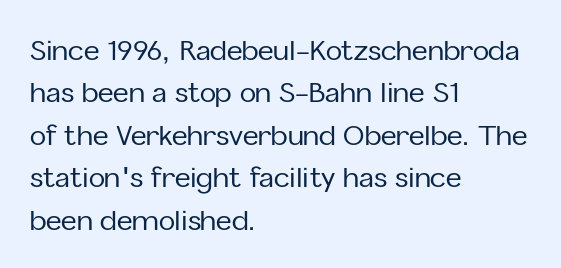
{"italic": "no", "underline": "no", "align": "left", "line_spacing": "normal", "line_spacing_ratio": 1.57, "letter_spacing": "normal", "letter_spacing_em": 0.0, "glyph_px": 27}
